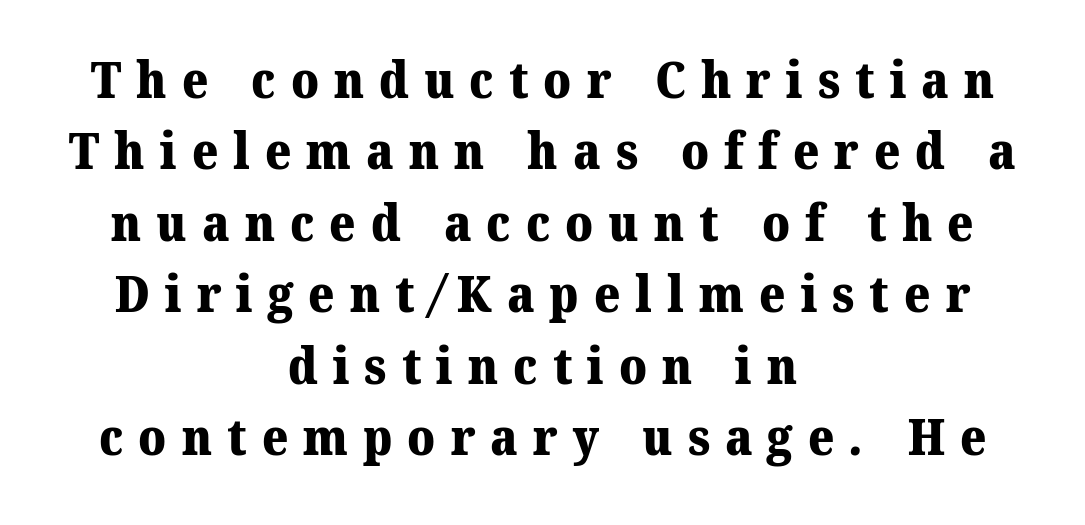
Q: Is the text bold? A: Yes.
Q: Is the typeface a serif or a sans-serif typeface? A: Serif.
Q: Is the text underlined? A: No.
Q: How is the paragraph aligned? A: Centered.
Q: Is the spacing between letters normal or unusually wide? A: Unusually wide.
Q: Is the spacing between lines tight, normal or loose? A: Normal.
Q: Width (condensed, normal, or wide)? A: Normal.
Q: Stroke contrast? A: Medium.
Q: x-height? A: Medium.
Q: Monospaced? A: No.
